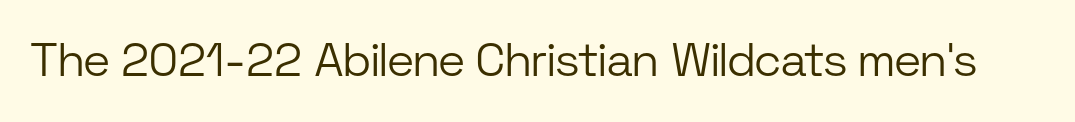
The image shows 47 px light sans-serif type, upright; set normal letter spacing, not underlined; low stroke contrast and a medium x-height.
